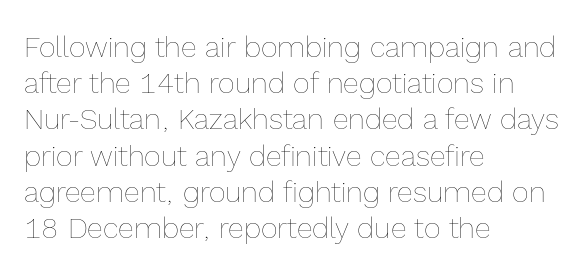
The image shows 29 px thin type, upright; set left-aligned, normal line spacing (1.25x), normal letter spacing, not underlined; a medium x-height.
